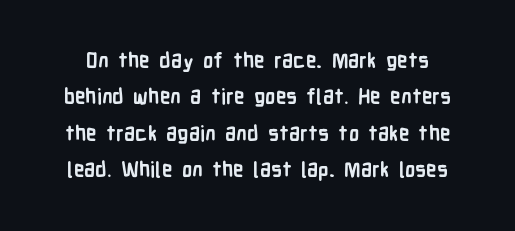
The image shows 21 px bold type, upright; set line spacing 1.73x, normal letter spacing, not underlined.
